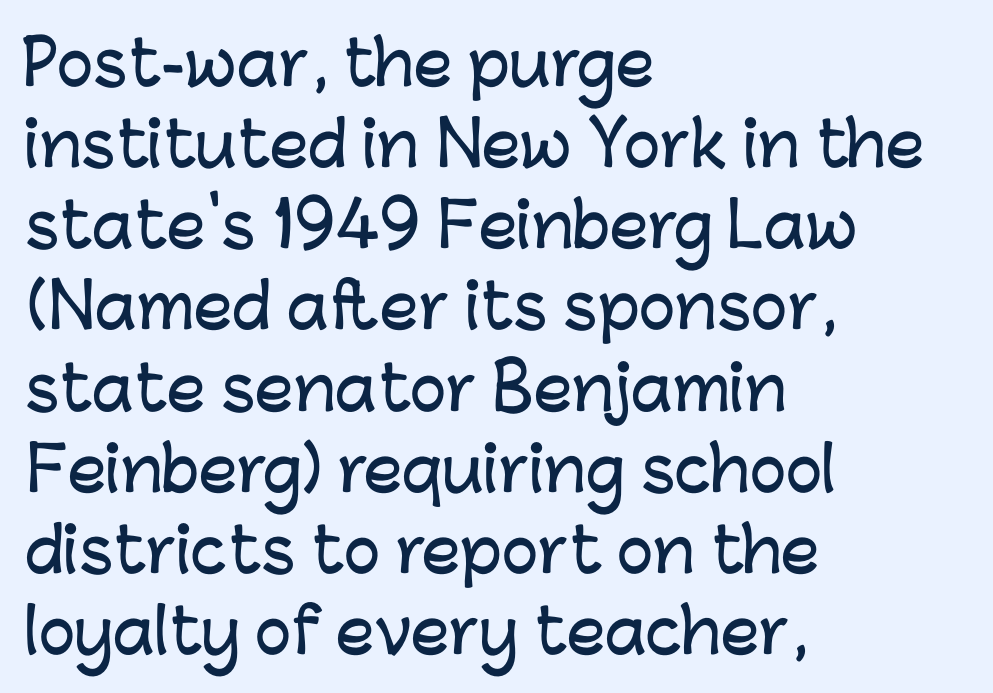
Q: Is the text italic (slanted)? A: No, it is upright.
Q: Is the typeface a serif or a sans-serif typeface? A: Sans-serif.
Q: Is the text underlined? A: No.
Q: How is the paragraph aligned? A: Left-aligned.
Q: Is the spacing between letters normal or unusually wide? A: Normal.
Q: Is the spacing between lines tight, normal or loose? A: Normal.
Q: Width (condensed, normal, or wide)? A: Normal.
Q: Stroke contrast? A: Low.
Q: x-height? A: Medium.
Q: Monospaced? A: No.
